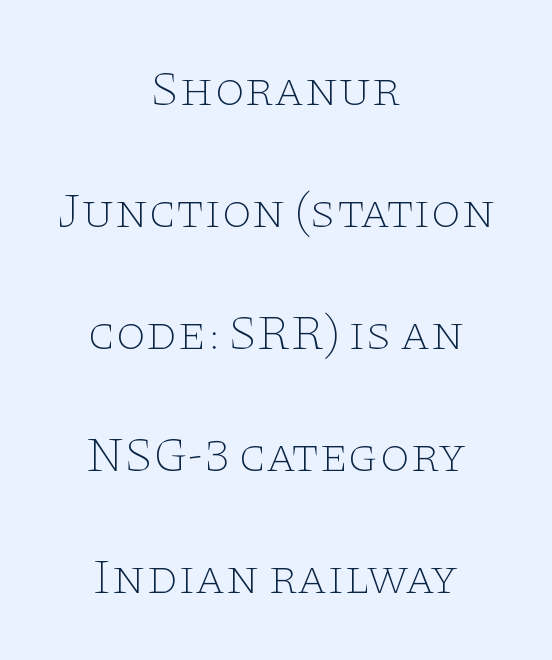
{"serif": "yes", "italic": "no", "bold": "no", "weight": "thin", "width": "wide", "stroke_contrast": "low", "x_height": "large", "monospaced": "no", "underline": "no", "align": "center", "line_spacing": "loose", "line_spacing_ratio": 2.49, "letter_spacing": "normal", "letter_spacing_em": 0.0, "glyph_px": 49}
